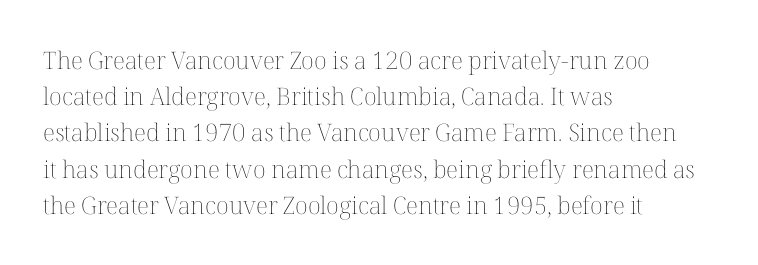
Q: Is the text bold? A: No.
Q: Is the text italic (slanted)? A: No, it is upright.
Q: Is the text underlined? A: No.
Q: How is the paragraph aligned? A: Left-aligned.
Q: Is the spacing between letters normal or unusually wide? A: Normal.
Q: Is the spacing between lines tight, normal or loose? A: Normal.
